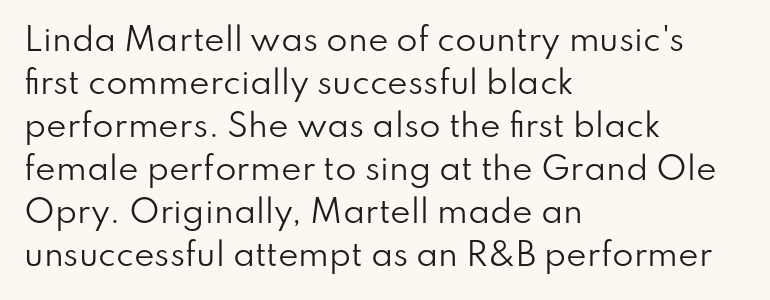
Q: Is the text bold? A: No.
Q: Is the text italic (slanted)? A: No, it is upright.
Q: Is the typeface a serif or a sans-serif typeface? A: Sans-serif.
Q: Is the text underlined? A: No.
Q: How is the paragraph aligned? A: Left-aligned.
Q: Is the spacing between letters normal or unusually wide? A: Normal.
Q: Is the spacing between lines tight, normal or loose? A: Normal.
Q: Width (condensed, normal, or wide)? A: Normal.
Q: Stroke contrast? A: Low.
Q: x-height? A: Small.
Q: Monospaced? A: No.
